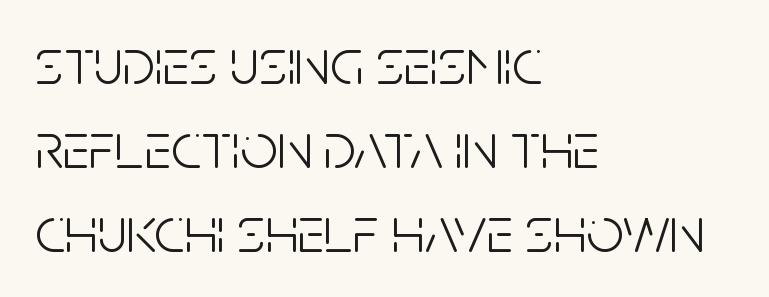
{"serif": "no", "italic": "no", "bold": "no", "weight": "light", "width": "condensed", "stroke_contrast": "low", "x_height": "large", "monospaced": "no", "underline": "no", "align": "left", "line_spacing": "normal", "line_spacing_ratio": 1.27, "letter_spacing": "normal", "letter_spacing_em": 0.0, "glyph_px": 66}
